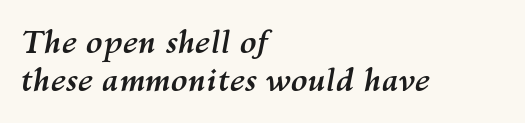
The image shows 31 px semibold type, italic (leaning right); set left-aligned, line spacing 1.23x, normal letter spacing, not underlined; medium stroke contrast and a medium x-height.
